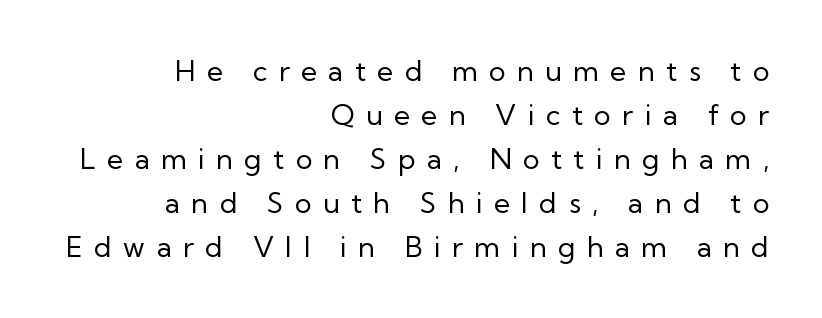
Q: Is the text bold? A: No.
Q: Is the text italic (slanted)? A: No, it is upright.
Q: Is the typeface a serif or a sans-serif typeface? A: Sans-serif.
Q: Is the text underlined? A: No.
Q: How is the paragraph aligned? A: Right-aligned.
Q: Is the spacing between letters normal or unusually wide? A: Unusually wide.
Q: Is the spacing between lines tight, normal or loose? A: Normal.
Q: Width (condensed, normal, or wide)? A: Normal.
Q: Stroke contrast? A: Low.
Q: x-height? A: Medium.
Q: Monospaced? A: No.
